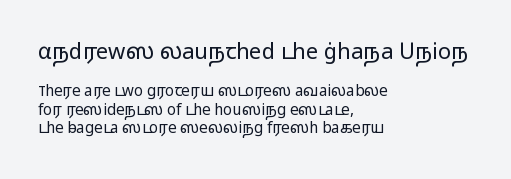
{"italic": "no", "bold": "no", "underline": "no", "align": "left", "line_spacing_ratio": 1.22, "letter_spacing": "normal", "letter_spacing_em": 0.0, "larger_block": "first", "size_ratio": 1.47, "glyph_px": 22}
